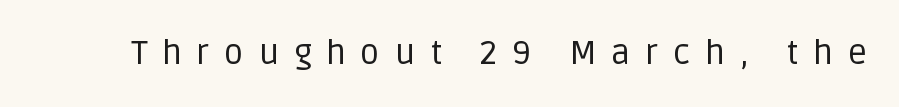
{"serif": "no", "italic": "no", "bold": "no", "weight": "regular", "width": "normal", "stroke_contrast": "low", "x_height": "large", "monospaced": "no", "underline": "no", "letter_spacing": "wide", "letter_spacing_em": 0.43, "glyph_px": 34}
